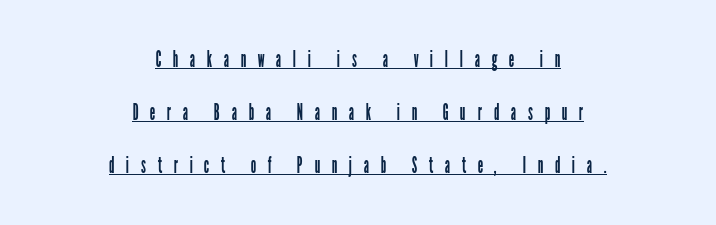
Q: Is the text bold? A: No.
Q: Is the text italic (slanted)? A: No, it is upright.
Q: Is the text underlined? A: Yes.
Q: How is the paragraph aligned? A: Centered.
Q: Is the spacing between letters normal or unusually wide? A: Unusually wide.
Q: Is the spacing between lines tight, normal or loose? A: Loose.
